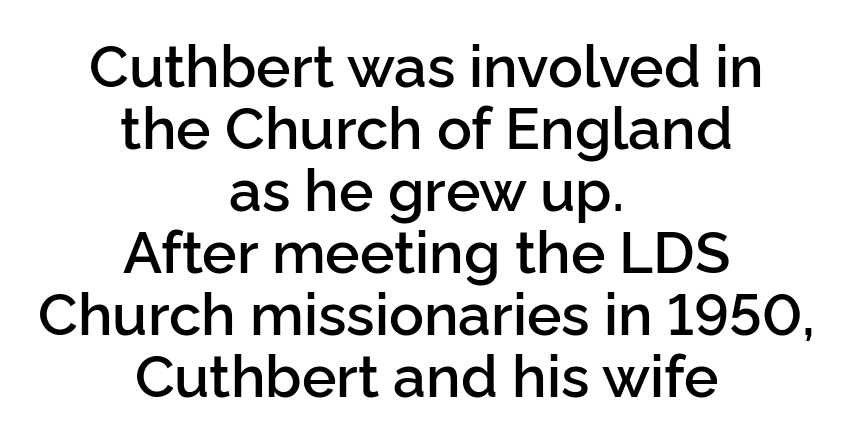
{"serif": "no", "italic": "no", "bold": "semi", "weight": "semibold", "width": "normal", "stroke_contrast": "low", "x_height": "medium", "monospaced": "no", "underline": "no", "align": "center", "line_spacing": "tight", "line_spacing_ratio": 1.07, "letter_spacing": "normal", "letter_spacing_em": 0.0, "glyph_px": 58}
